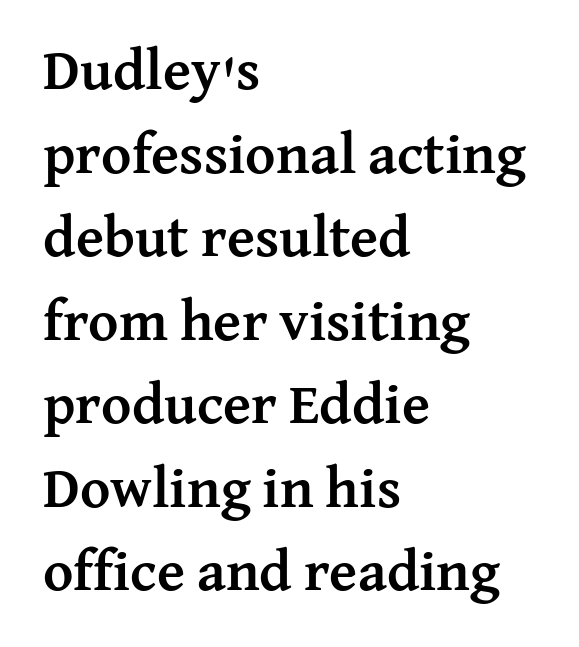
The image shows 58 px semibold serif type, upright; set left-aligned, normal line spacing (1.44x), normal letter spacing, not underlined; medium stroke contrast and a medium x-height.
